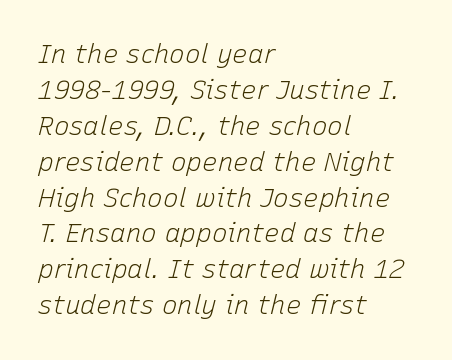
Q: Is the text bold? A: No.
Q: Is the text italic (slanted)? A: Yes, it leans right by about 15 degrees.
Q: Is the text underlined? A: No.
Q: How is the paragraph aligned? A: Left-aligned.
Q: Is the spacing between letters normal or unusually wide? A: Normal.
Q: Is the spacing between lines tight, normal or loose? A: Normal.
